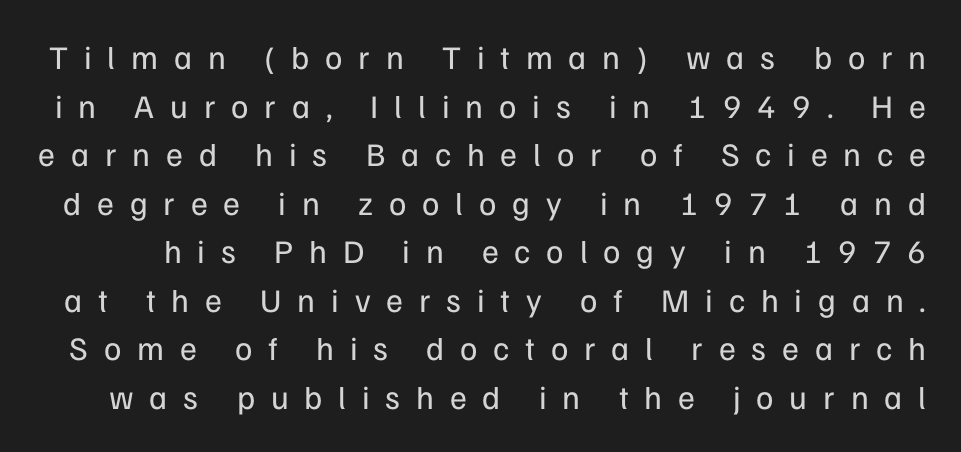
The image shows 33 px regular-weight sans-serif type, upright; set normal line spacing (1.47x), unusually wide letter spacing (+0.48 em), not underlined; low stroke contrast and a medium x-height.
